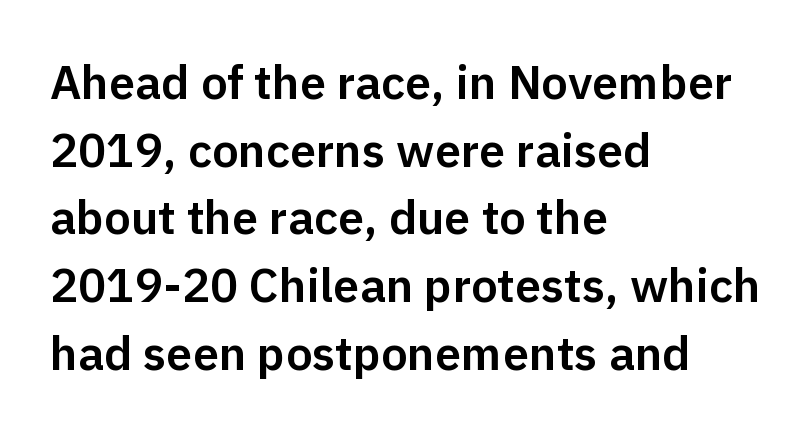
Tracking value appears to be zero — textbook default spacing. Rows of type keep a routine distance in the vertical direction. The passage shown is typed in a proportional face where columns would drift. Beneath every word, the page is bare. Left-aligned paragraph, ragged on the right.
